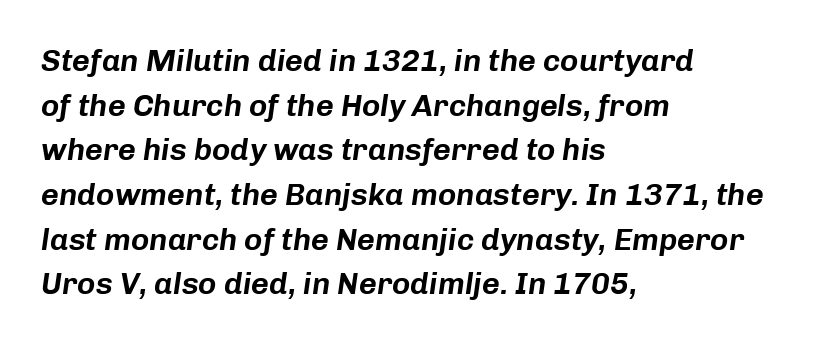
{"italic": "yes", "lean": "right", "slant_degrees": 8, "width": "normal", "stroke_contrast": "low", "x_height": "medium", "monospaced": "no", "underline": "no", "align": "left", "line_spacing": "normal", "line_spacing_ratio": 1.44, "letter_spacing": "normal", "letter_spacing_em": 0.0, "glyph_px": 31}
